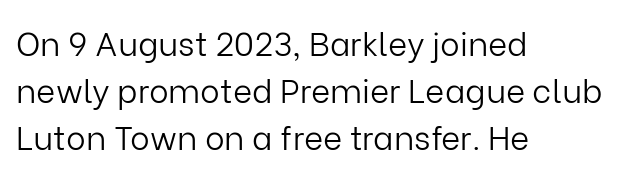
The image shows 33 px light sans-serif type, upright; set left-aligned, normal line spacing (1.42x), normal letter spacing, not underlined; low stroke contrast and a medium x-height.
